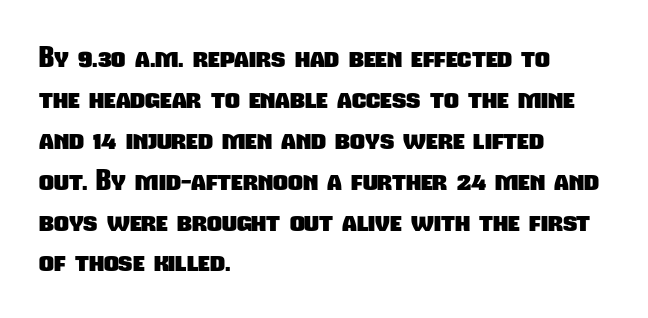
{"serif": "no", "bold": "yes", "weight": "heavy", "width": "condensed", "stroke_contrast": "low", "x_height": "medium", "monospaced": "no", "underline": "no", "align": "left", "line_spacing": "normal", "line_spacing_ratio": 1.41, "letter_spacing": "normal", "letter_spacing_em": 0.0, "glyph_px": 29}
